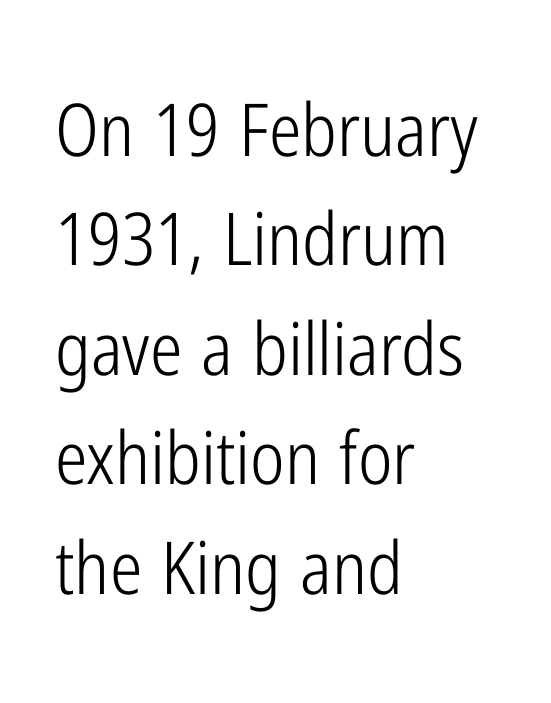
Q: Is the text bold? A: No.
Q: Is the text italic (slanted)? A: No, it is upright.
Q: Is the typeface a serif or a sans-serif typeface? A: Sans-serif.
Q: Is the text underlined? A: No.
Q: How is the paragraph aligned? A: Left-aligned.
Q: Is the spacing between letters normal or unusually wide? A: Normal.
Q: Is the spacing between lines tight, normal or loose? A: Normal.
Q: Width (condensed, normal, or wide)? A: Condensed.
Q: Stroke contrast? A: Low.
Q: x-height? A: Medium.
Q: Monospaced? A: No.
